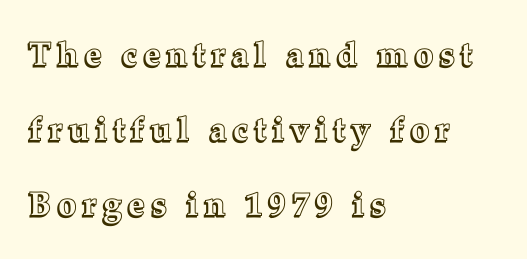
Q: Is the text italic (slanted)? A: No, it is upright.
Q: Is the text underlined? A: No.
Q: How is the paragraph aligned? A: Left-aligned.
Q: Is the spacing between letters normal or unusually wide? A: Unusually wide.
Q: Is the spacing between lines tight, normal or loose? A: Loose.
Q: Width (condensed, normal, or wide)? A: Normal.
Q: x-height? A: Medium.
Q: Monospaced? A: No.
